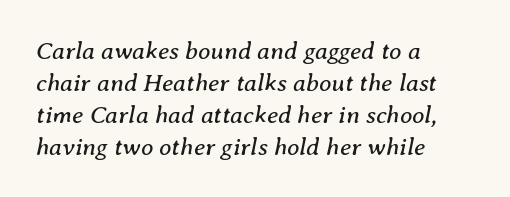
The image shows 25 px text type, italic (leaning right); set left-aligned, normal line spacing (1.28x), normal letter spacing, not underlined.
